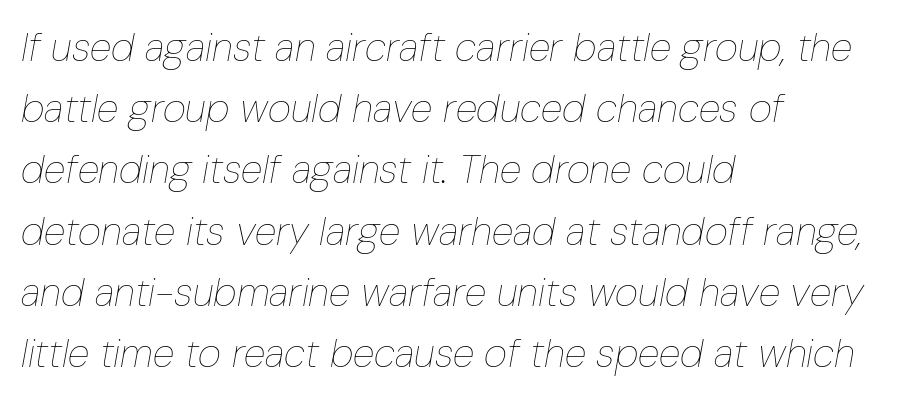
Q: Is the text bold? A: No.
Q: Is the text italic (slanted)? A: Yes, it leans right by about 10 degrees.
Q: Is the text underlined? A: No.
Q: How is the paragraph aligned? A: Left-aligned.
Q: Is the spacing between letters normal or unusually wide? A: Normal.
Q: Is the spacing between lines tight, normal or loose? A: Normal.
Q: Width (condensed, normal, or wide)? A: Condensed.
Q: Stroke contrast? A: Low.
Q: x-height? A: Medium.
Q: Monospaced? A: No.
